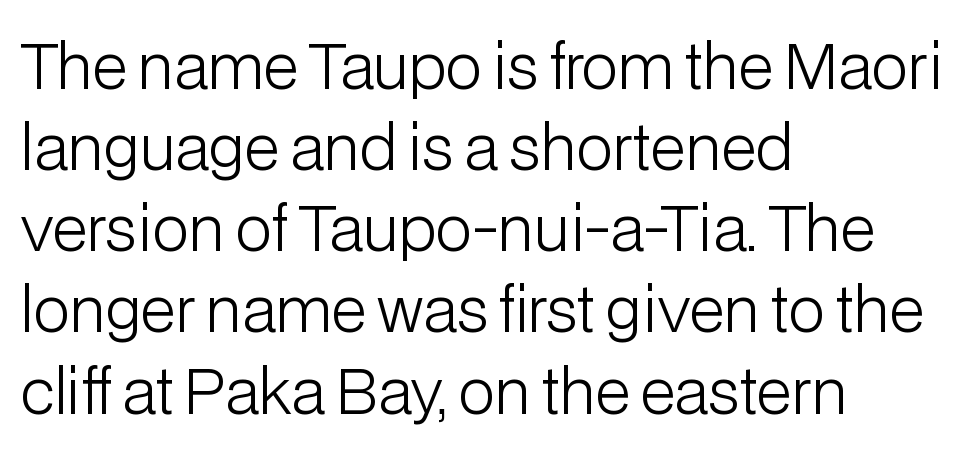
Words float on clear page, feet unadorned. Baseline-to-baseline distance is the conventional proportion of letter height. Is this a fixed-width face? No — the glyphs have proportional, varying widths. Posture: straight, roman, zero tilt.
